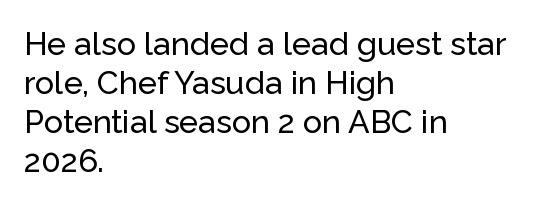
{"serif": "no", "italic": "no", "width": "normal", "stroke_contrast": "low", "x_height": "medium", "monospaced": "no", "underline": "no", "align": "left", "line_spacing_ratio": 1.22, "letter_spacing": "normal", "letter_spacing_em": 0.0, "glyph_px": 32}
